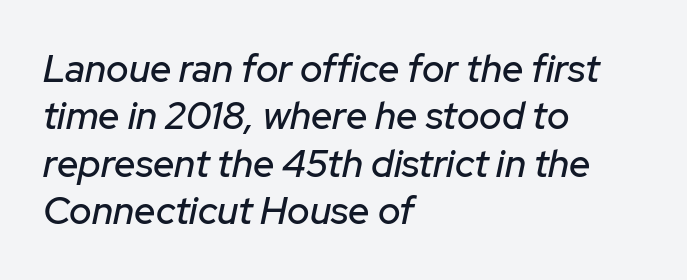
{"italic": "yes", "lean": "right", "slant_degrees": 12, "width": "normal", "stroke_contrast": "low", "x_height": "medium", "monospaced": "no", "underline": "no", "align": "left", "line_spacing": "normal", "line_spacing_ratio": 1.25, "letter_spacing": "normal", "letter_spacing_em": 0.0, "glyph_px": 38}
